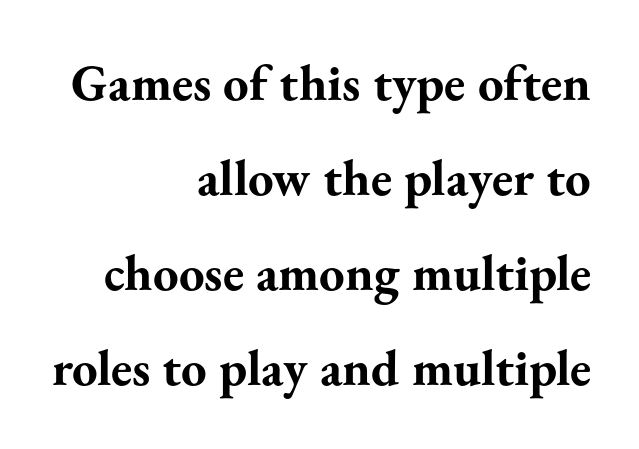
Plain, unruled lines of type. Look at the stroke-to-counter ratio: heavy, a bold. Short and long lines alike share a common ending point at right. You could not count columns in this text — the font is proportionally spaced. Caption: standard tracking, unaltered. Old-style or modern, the face here clearly has serifs.
